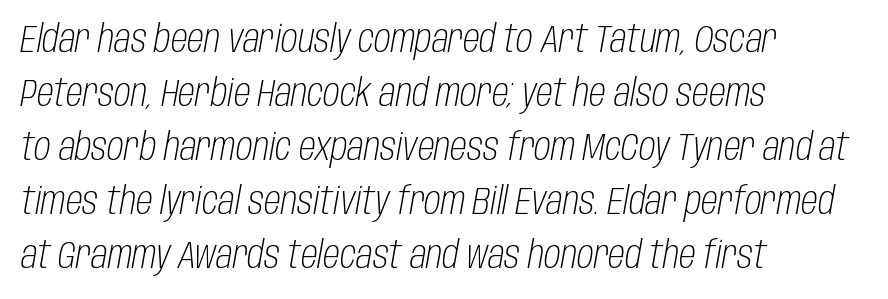
{"italic": "yes", "lean": "right", "slant_degrees": 10, "bold": "no", "weight": "light", "width": "condensed", "stroke_contrast": "low", "x_height": "large", "monospaced": "no", "underline": "no", "align": "left", "line_spacing": "normal", "line_spacing_ratio": 1.42, "letter_spacing": "normal", "letter_spacing_em": 0.0, "glyph_px": 38}
